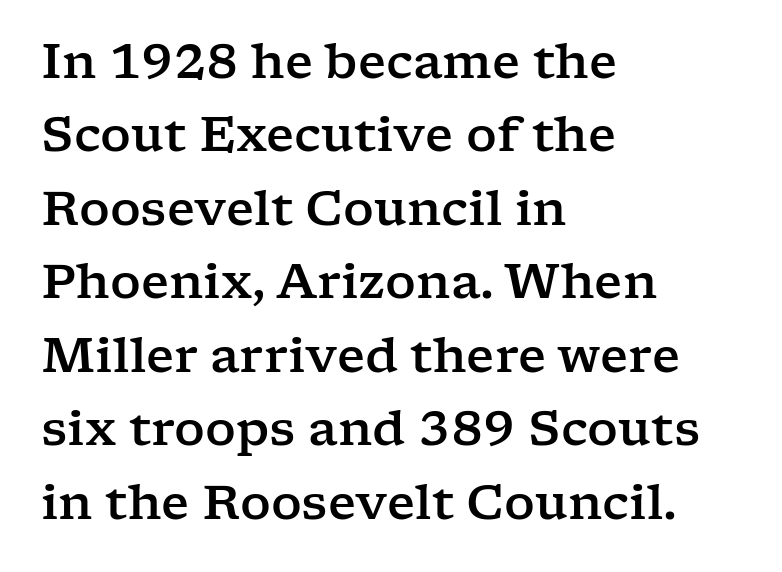
Q: Is the text italic (slanted)? A: No, it is upright.
Q: Is the typeface a serif or a sans-serif typeface? A: Serif.
Q: Is the text underlined? A: No.
Q: How is the paragraph aligned? A: Left-aligned.
Q: Is the spacing between letters normal or unusually wide? A: Normal.
Q: Is the spacing between lines tight, normal or loose? A: Normal.
Q: Width (condensed, normal, or wide)? A: Wide.
Q: Stroke contrast? A: Low.
Q: x-height? A: Medium.
Q: Monospaced? A: No.
